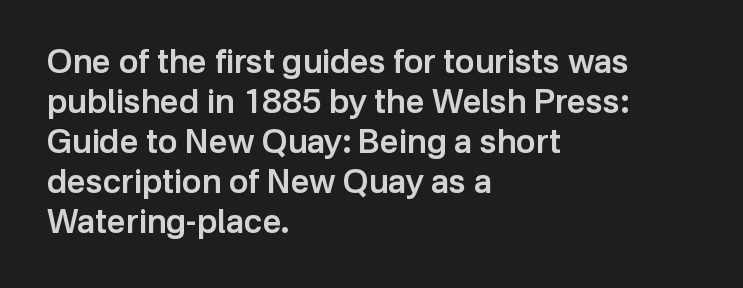
The image shows 33 px semibold sans-serif type, upright; set left-aligned, line spacing 1.21x, normal letter spacing, not underlined; low stroke contrast and a medium x-height.
